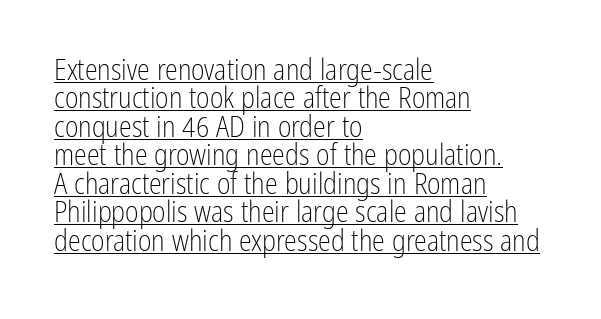
Q: Is the text bold? A: No.
Q: Is the text italic (slanted)? A: No, it is upright.
Q: Is the typeface a serif or a sans-serif typeface? A: Sans-serif.
Q: Is the text underlined? A: Yes.
Q: How is the paragraph aligned? A: Left-aligned.
Q: Is the spacing between letters normal or unusually wide? A: Normal.
Q: Is the spacing between lines tight, normal or loose? A: Tight.
Q: Width (condensed, normal, or wide)? A: Condensed.
Q: Stroke contrast? A: Low.
Q: x-height? A: Medium.
Q: Monospaced? A: No.
